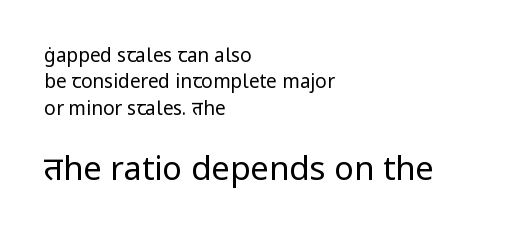
The image shows 33 px regular-weight sans-serif type, upright; set left-aligned, normal line spacing (1.39x), normal letter spacing, not underlined; the second (bottom) block is 1.74x larger; low stroke contrast and a medium x-height.
